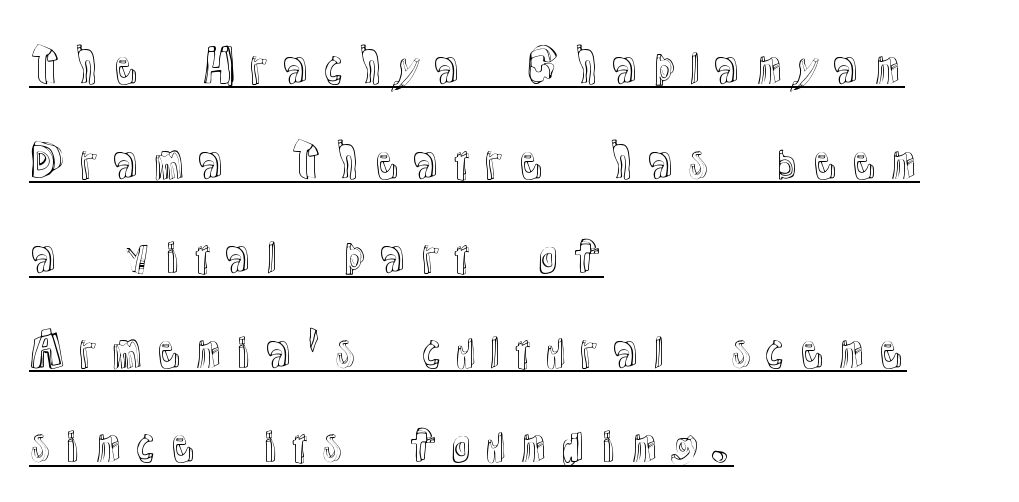
Underlined type. The face used here is proportionally spaced, like ordinary book or web type. Does the lettering tilt? It doesn't — this is upright. Inter-character spacing is expanded well beyond the font's built-in metrics.
